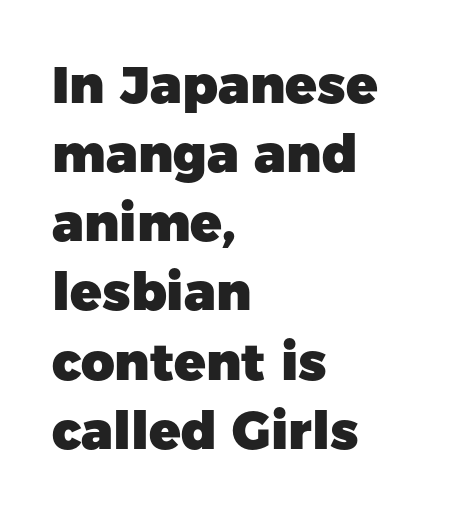
Leftover space on each line is placed entirely after the last word. The designer left line spacing at the default. Every stem runs plumb, perpendicular to the baseline. The letters advance in unequal steps, a hallmark of proportional type. This rendering features lettering with no underline.
